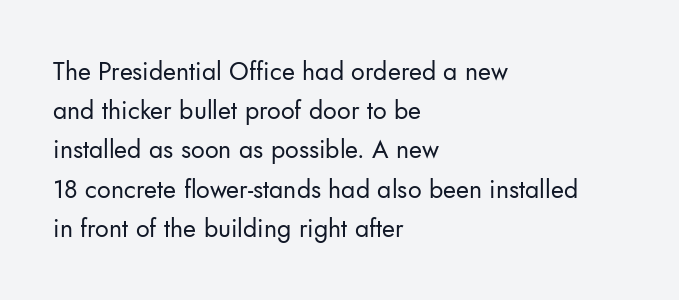
The image shows 25 px text type, upright; set left-aligned, normal line spacing (1.57x), normal letter spacing, not underlined.
